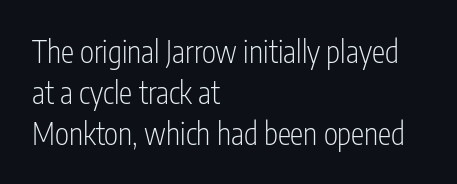
{"serif": "no", "italic": "no", "bold": "no", "weight": "light", "width": "condensed", "stroke_contrast": "low", "x_height": "medium", "monospaced": "no", "underline": "no", "align": "left", "line_spacing": "normal", "line_spacing_ratio": 1.36, "letter_spacing": "normal", "letter_spacing_em": 0.0, "glyph_px": 30}
